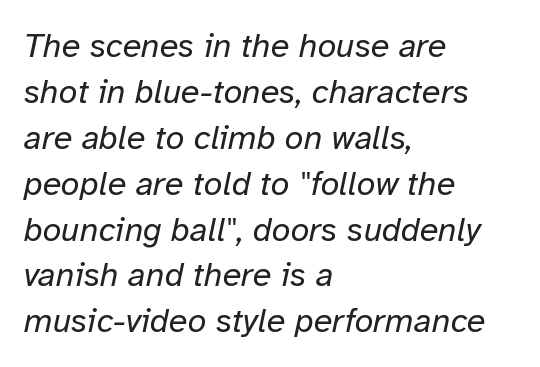
{"italic": "yes", "lean": "right", "slant_degrees": 12, "bold": "no", "weight": "regular", "width": "normal", "stroke_contrast": "low", "x_height": "medium", "monospaced": "no", "underline": "no", "align": "left", "line_spacing": "normal", "line_spacing_ratio": 1.35, "letter_spacing": "normal", "letter_spacing_em": 0.0, "glyph_px": 34}
